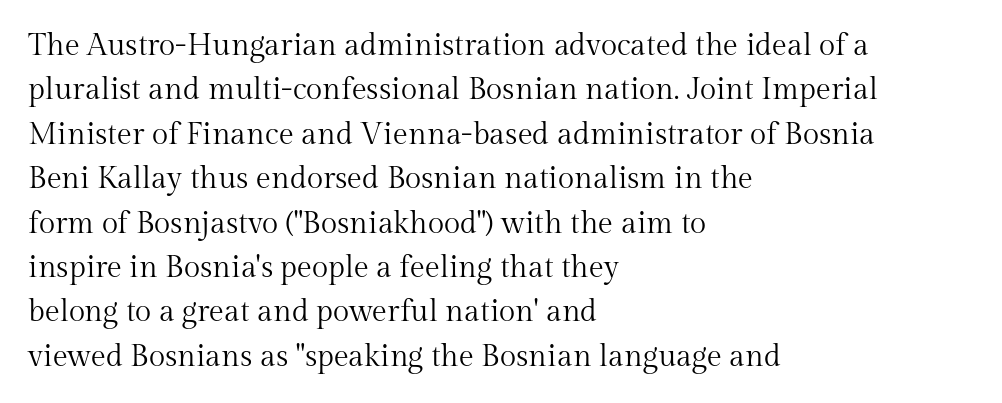
Q: Is the text bold? A: No.
Q: Is the text italic (slanted)? A: No, it is upright.
Q: Is the typeface a serif or a sans-serif typeface? A: Serif.
Q: Is the text underlined? A: No.
Q: How is the paragraph aligned? A: Left-aligned.
Q: Is the spacing between letters normal or unusually wide? A: Normal.
Q: Is the spacing between lines tight, normal or loose? A: Normal.
Q: Width (condensed, normal, or wide)? A: Normal.
Q: Stroke contrast? A: Medium.
Q: x-height? A: Medium.
Q: Monospaced? A: No.
